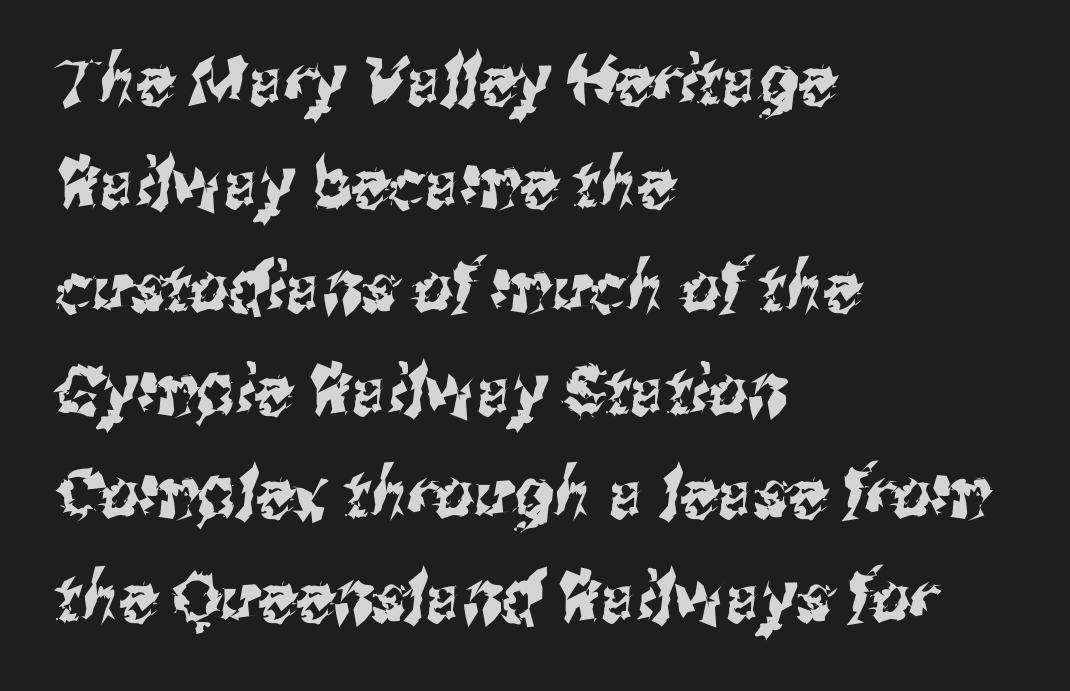
Reading down the block, your eye returns to a fixed left position each line. Do the characters align in a grid? No, the font is proportional. The vertical gap from one line to the next is medium. Are there feet on the stems? There aren't — it's a sans. Has an underline been added? It has not. Here the glyphs are tracked normally, forming tight word shapes.
